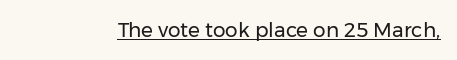
{"italic": "no", "bold": "no", "underline": "yes", "letter_spacing": "normal", "letter_spacing_em": 0.0, "glyph_px": 20}
